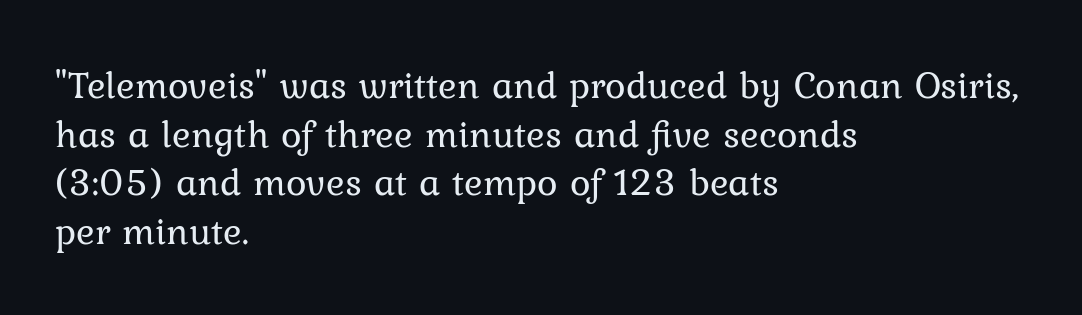
Q: Is the text bold? A: No.
Q: Is the text italic (slanted)? A: No, it is upright.
Q: Is the typeface a serif or a sans-serif typeface? A: Serif.
Q: Is the text underlined? A: No.
Q: How is the paragraph aligned? A: Left-aligned.
Q: Is the spacing between letters normal or unusually wide? A: Normal.
Q: Is the spacing between lines tight, normal or loose? A: Normal.
Q: Width (condensed, normal, or wide)? A: Normal.
Q: Stroke contrast? A: Low.
Q: x-height? A: Medium.
Q: Monospaced? A: No.
